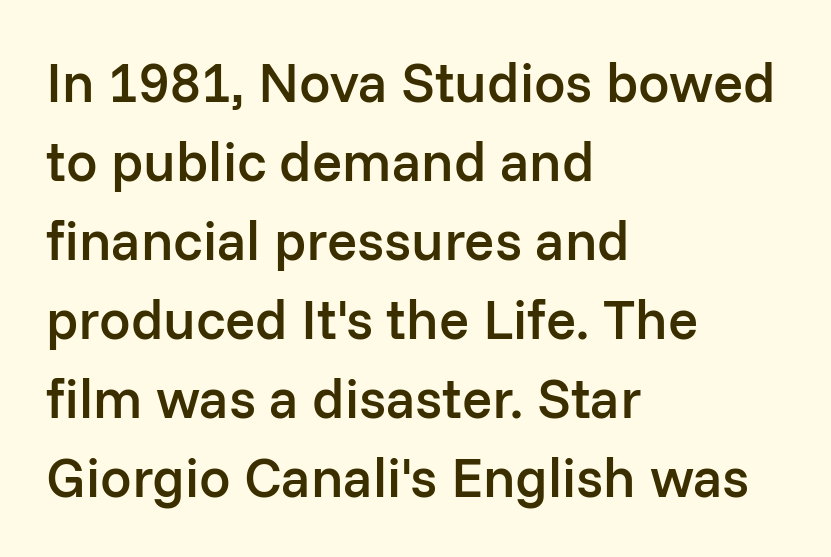
{"serif": "no", "italic": "no", "bold": "semi", "weight": "semibold", "width": "normal", "stroke_contrast": "low", "x_height": "medium", "monospaced": "no", "underline": "no", "align": "left", "line_spacing": "normal", "line_spacing_ratio": 1.41, "letter_spacing": "normal", "letter_spacing_em": 0.0, "glyph_px": 56}
